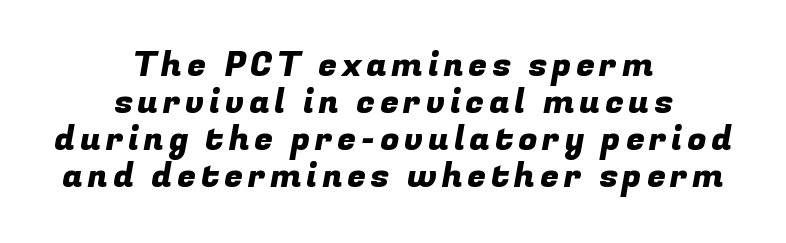
Beneath every word, the page is bare. Casual observation: everything's sitting right in the middle. Note the varied advance widths — an 'i' is clearly narrower than an 'm'. The rendering uses a small line-height, squeezing the rows. The designer went with a sans here, leaving each stem footless.
